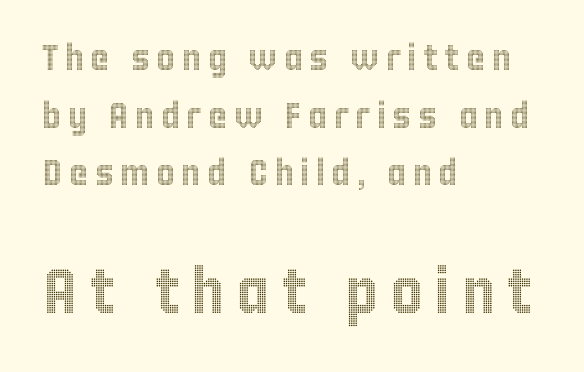
What's the leading like? Ordinary, nothing unusual. This rendering uses left alignment, leaving the right contour irregular. Designer's note — italics off, roman on. Type without underlining.
